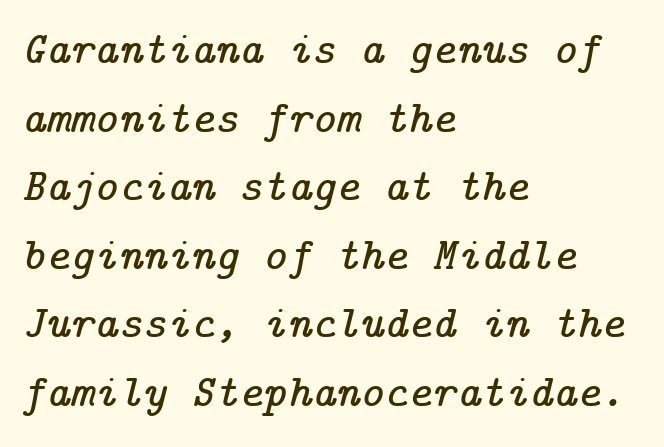
Q: Is the text italic (slanted)? A: Yes, it leans right by about 14 degrees.
Q: Is the typeface a serif or a sans-serif typeface? A: Serif.
Q: Is the text underlined? A: No.
Q: How is the paragraph aligned? A: Left-aligned.
Q: Is the spacing between letters normal or unusually wide? A: Normal.
Q: Is the spacing between lines tight, normal or loose? A: Normal.
Q: Width (condensed, normal, or wide)? A: Normal.
Q: Stroke contrast? A: Low.
Q: x-height? A: Medium.
